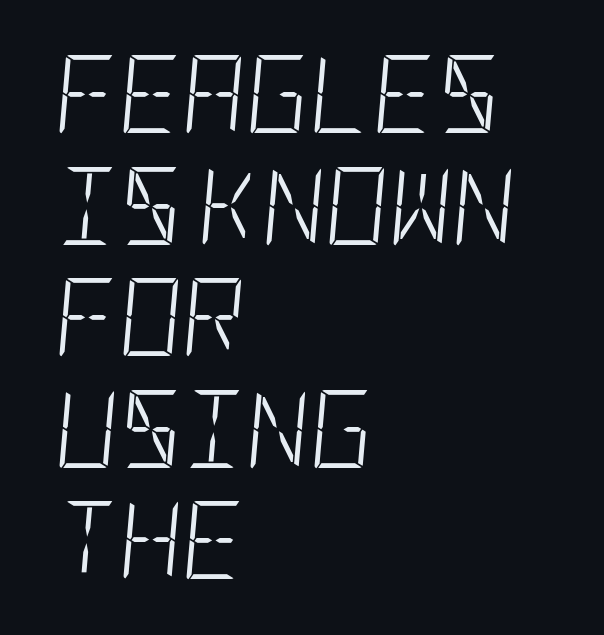
{"italic": "yes", "lean": "right", "slant_degrees": 5, "bold": "no", "weight": "light", "width": "condensed", "stroke_contrast": "low", "x_height": "large", "underline": "no", "align": "left", "line_spacing": "normal", "line_spacing_ratio": 1.43, "letter_spacing": "normal", "letter_spacing_em": 0.0, "glyph_px": 78}
